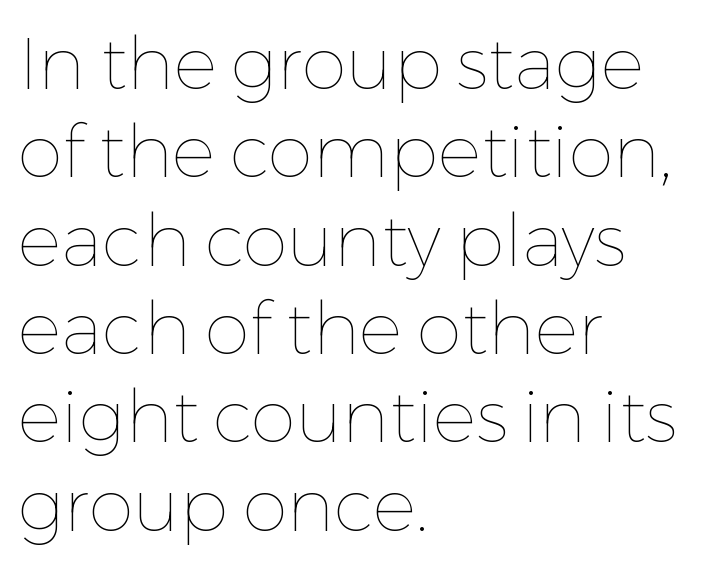
{"italic": "no", "bold": "no", "weight": "thin", "width": "normal", "stroke_contrast": "low", "x_height": "medium", "monospaced": "no", "underline": "no", "align": "left", "line_spacing_ratio": 1.21, "letter_spacing": "normal", "letter_spacing_em": 0.0, "glyph_px": 73}
